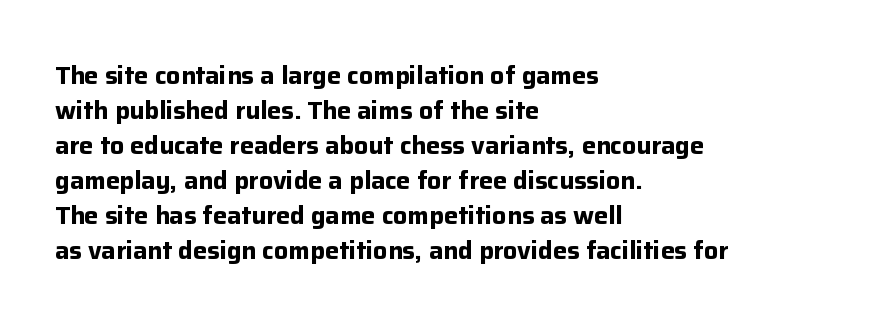
Q: Is the text bold? A: Yes.
Q: Is the text italic (slanted)? A: No, it is upright.
Q: Is the text underlined? A: No.
Q: How is the paragraph aligned? A: Left-aligned.
Q: Is the spacing between letters normal or unusually wide? A: Normal.
Q: Is the spacing between lines tight, normal or loose? A: Normal.
